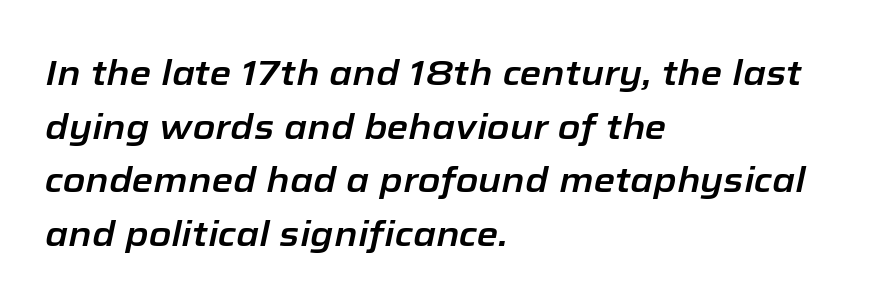
The image shows 35 px text type, italic (leaning right); set left-aligned, normal line spacing (1.53x), normal letter spacing, not underlined; low stroke contrast and a medium x-height.
